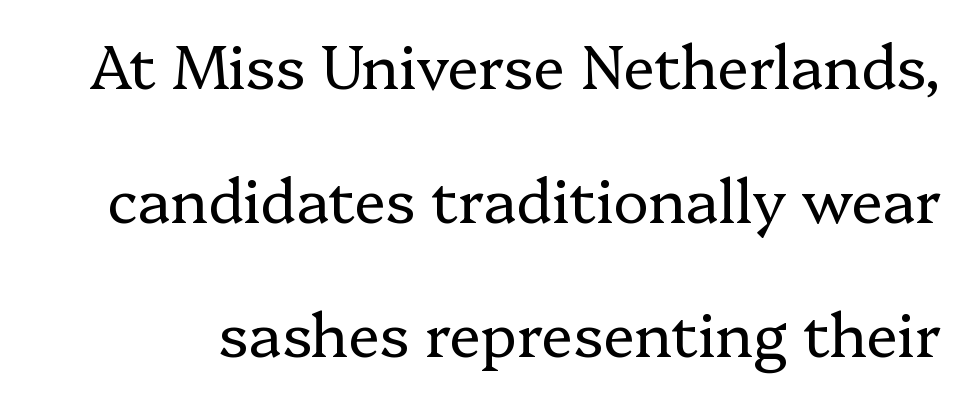
Each letter keeps its own natural width here, so spacing adapts to shape. Each row of text sits above clean, open space. The typeface has the unassuming heft of standard copy or less. The typeface chosen for these lines features serifs.
